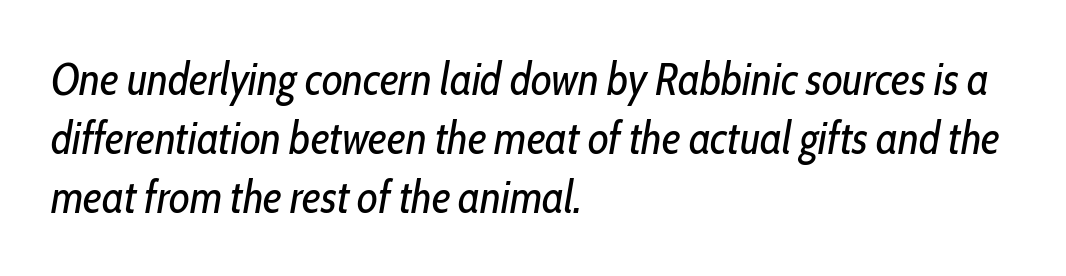
An italicized treatment has been applied to the whole sample. This sample has the flowing, uneven cadence of proportional lettering. The weight tops out at a normal text grade. Descenders are the only things crossing below the line. Glyph-to-glyph distance matches everyday printed text.
